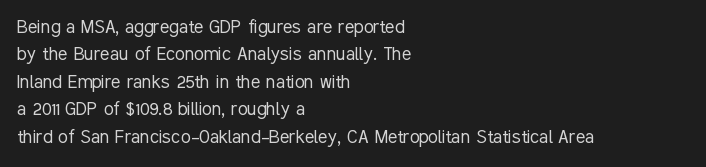
{"italic": "no", "bold": "no", "underline": "no", "align": "left", "line_spacing": "normal", "line_spacing_ratio": 1.25, "letter_spacing": "normal", "letter_spacing_em": 0.0, "glyph_px": 22}
